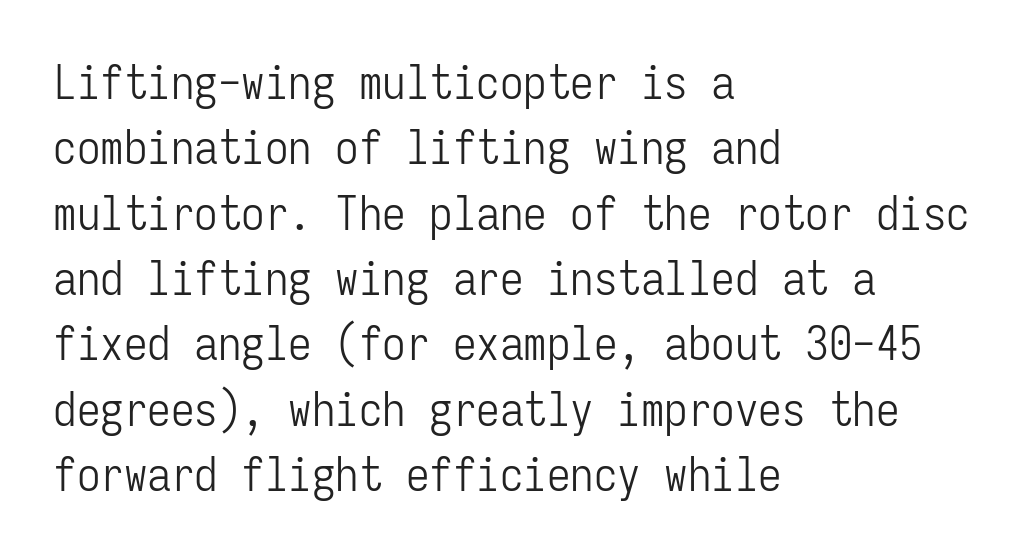
{"serif": "no", "italic": "no", "bold": "no", "weight": "light", "width": "condensed", "stroke_contrast": "low", "x_height": "medium", "monospaced": "yes", "underline": "no", "align": "left", "line_spacing": "normal", "line_spacing_ratio": 1.39, "letter_spacing": "normal", "letter_spacing_em": 0.0, "glyph_px": 47}
